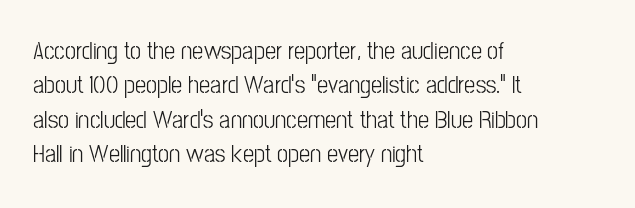
The image shows 25 px text type, upright; set left-aligned, normal line spacing (1.38x), normal letter spacing, not underlined.
